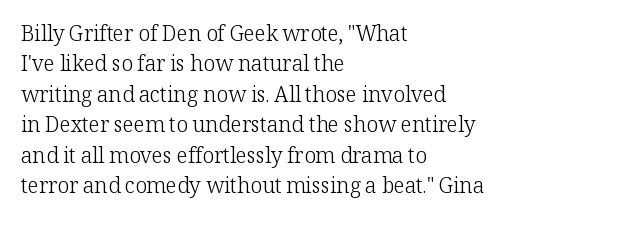
Letter spacing: default. Ink coverage per letter is moderate at most. The rag falls on the right side of this text block. Descenders are the only things crossing below the line. This block has exactly the height ordinary leading produces. This is the regular roman posture of the typeface.
